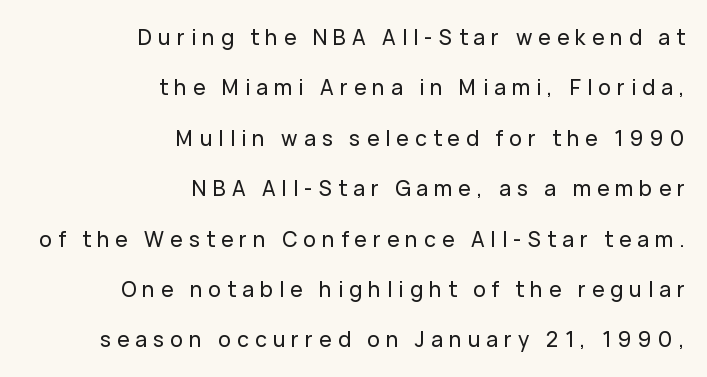
The image shows 21 px text type, upright; set right-aligned, loose line spacing (2.4x), unusually wide letter spacing (+0.29 em), not underlined.
